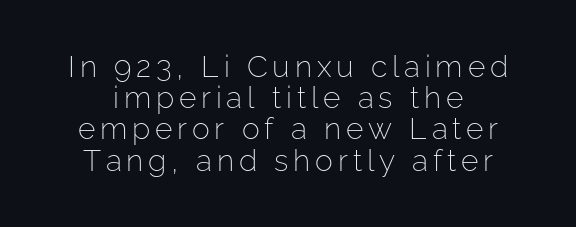
Tightly led — the rows are bunched. Unlike a traditional serif, this face leaves its strokes unadorned. Stems and bowls with no extra thickness — not bold. Only glyphs here, with clear space below each row. This is roman type, the default non-slanted kind. Here the designer chose a conventional face with non-uniform glyph widths.
